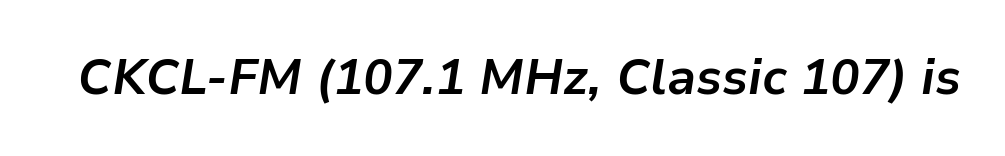
Q: Is the text bold? A: Yes.
Q: Is the text italic (slanted)? A: Yes, it leans right by about 9 degrees.
Q: Is the text underlined? A: No.
Q: Is the spacing between letters normal or unusually wide? A: Normal.
Q: Width (condensed, normal, or wide)? A: Normal.
Q: Stroke contrast? A: Low.
Q: x-height? A: Medium.
Q: Monospaced? A: No.
